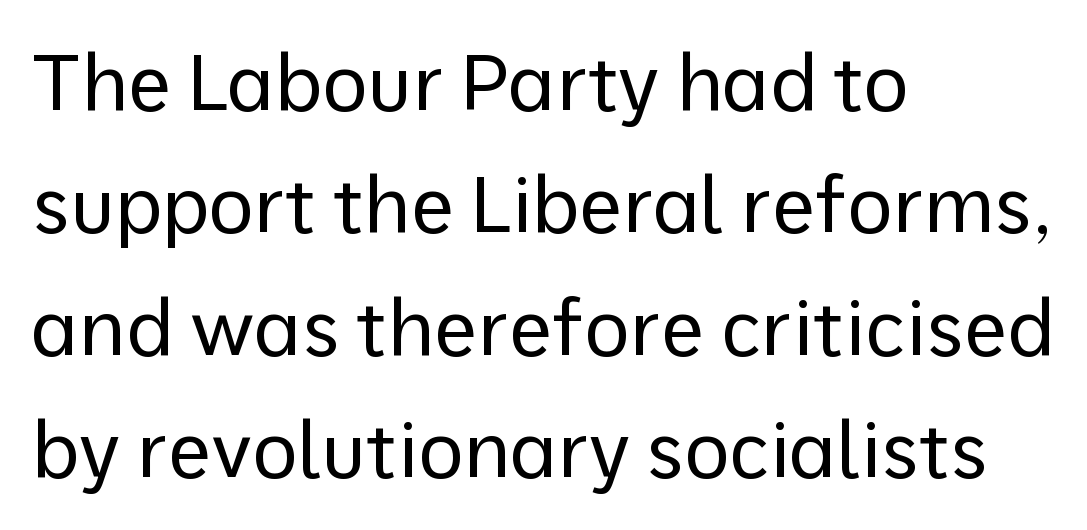
The image shows 78 px regular-weight sans-serif type, upright; set left-aligned, normal line spacing (1.57x), normal letter spacing, not underlined; low stroke contrast and a medium x-height.
